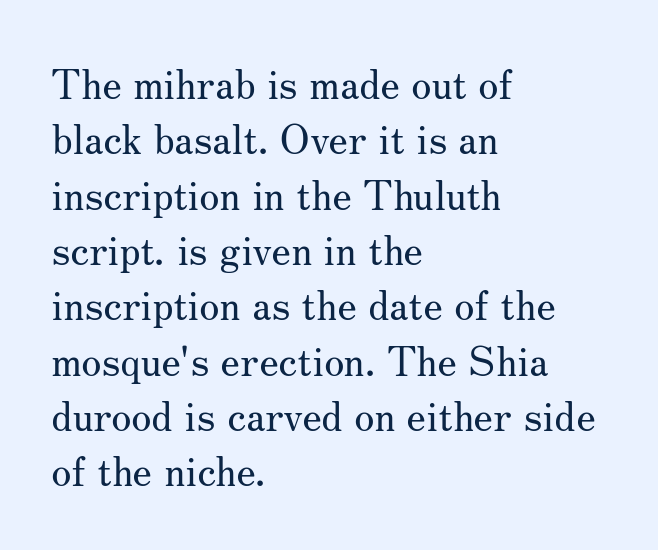
The image shows 41 px regular-weight serif type, upright; set left-aligned, normal line spacing (1.35x), normal letter spacing, not underlined; medium stroke contrast and a small x-height.
